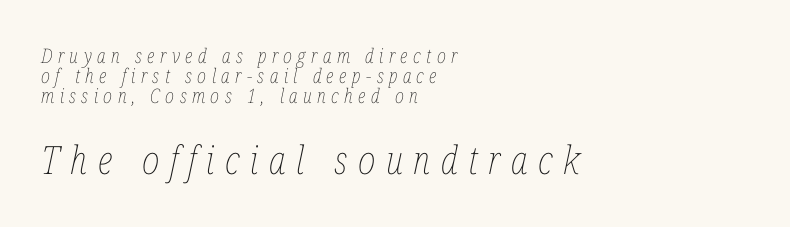
Q: Is the text bold? A: No.
Q: Is the text italic (slanted)? A: Yes, it leans right by about 12 degrees.
Q: Is the text underlined? A: No.
Q: How is the paragraph aligned? A: Left-aligned.
Q: Is the spacing between letters normal or unusually wide? A: Unusually wide.
Q: Is the spacing between lines tight, normal or loose? A: Tight.
Q: Which block of text is set in a larger size, the first (top) or the second (bottom)? A: The second (bottom) one.
Q: Width (condensed, normal, or wide)? A: Condensed.
Q: Stroke contrast? A: Low.
Q: x-height? A: Medium.
Q: Monospaced? A: No.
